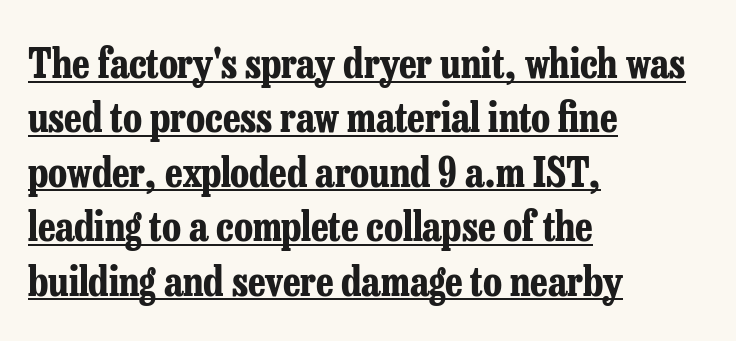
Q: Is the text bold? A: Yes.
Q: Is the text italic (slanted)? A: No, it is upright.
Q: Is the typeface a serif or a sans-serif typeface? A: Serif.
Q: Is the text underlined? A: Yes.
Q: How is the paragraph aligned? A: Left-aligned.
Q: Is the spacing between letters normal or unusually wide? A: Normal.
Q: Is the spacing between lines tight, normal or loose? A: Normal.
Q: Width (condensed, normal, or wide)? A: Condensed.
Q: Stroke contrast? A: Low.
Q: x-height? A: Medium.
Q: Monospaced? A: No.
